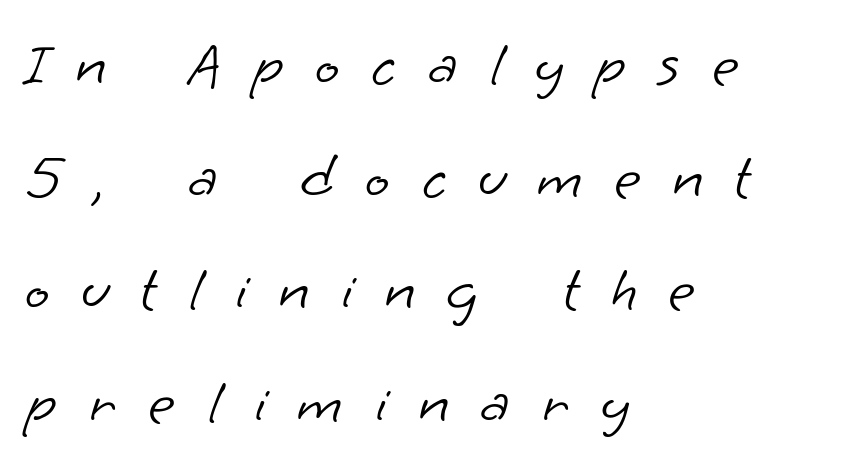
The image shows 64 px light sans-serif type; set left-aligned, line spacing 1.76x, unusually wide letter spacing (+0.5 em), not underlined; low stroke contrast and a small x-height.
